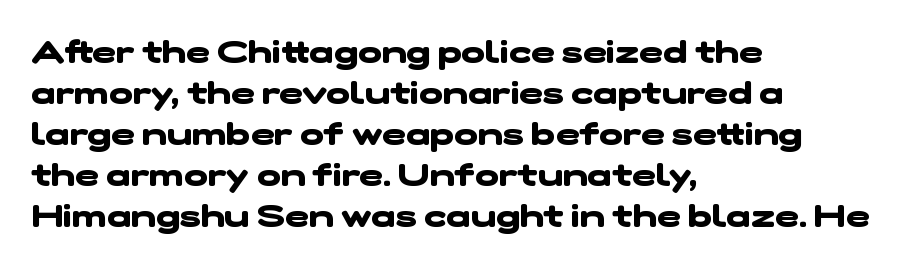
Visually the block forms a straight wall on the left and a jagged coastline on the right. Each letter keeps its own natural width here, so spacing adapts to shape. Classification — sans serif. A normal amount of white space separates one row of letters from the next. The rendering uses a bold face; every stroke is thick and dark.
